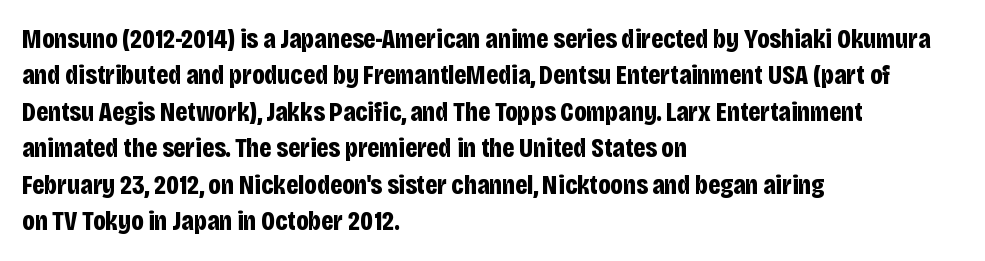
The lettering stays uniformly vertical, giving the passage a roman look. Letters rest on an invisible, unmarked baseline. This block has exactly the height ordinary leading produces. Spacing between characters is what you'd get straight out of the box. Notice how thick the strokes are: this is what a full bold looks like.
